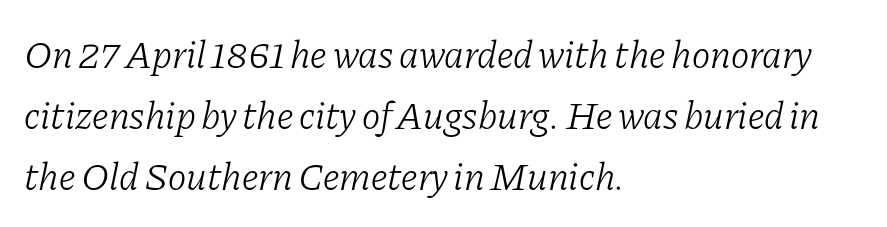
{"serif": "yes", "italic": "yes", "lean": "right", "slant_degrees": 11, "bold": "no", "weight": "light", "width": "normal", "stroke_contrast": "low", "x_height": "medium", "monospaced": "no", "underline": "no", "align": "left", "line_spacing": "normal", "line_spacing_ratio": 1.56, "letter_spacing": "normal", "letter_spacing_em": 0.0, "glyph_px": 39}
